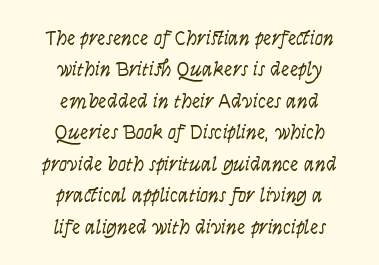
{"bold": "no", "underline": "no", "align": "center", "line_spacing": "normal", "line_spacing_ratio": 1.5, "letter_spacing": "normal", "letter_spacing_em": 0.0, "glyph_px": 21}
